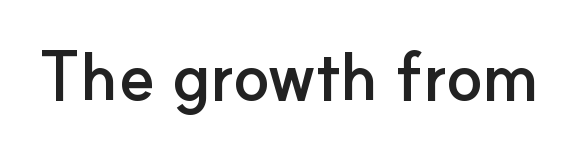
Q: Is the text bold? A: Yes.
Q: Is the text italic (slanted)? A: No, it is upright.
Q: Is the typeface a serif or a sans-serif typeface? A: Sans-serif.
Q: Is the text underlined? A: No.
Q: Is the spacing between letters normal or unusually wide? A: Normal.
Q: Width (condensed, normal, or wide)? A: Normal.
Q: Stroke contrast? A: Low.
Q: x-height? A: Small.
Q: Monospaced? A: No.
